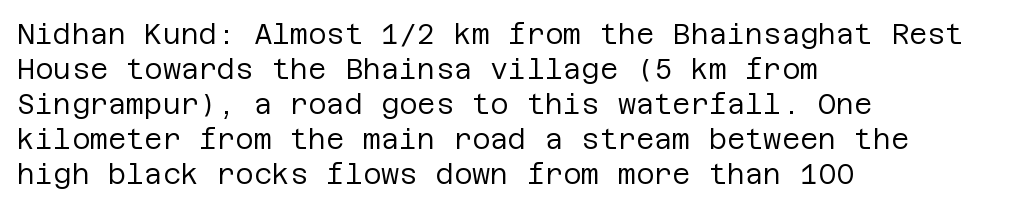
Q: Is the text bold? A: No.
Q: Is the text italic (slanted)? A: No, it is upright.
Q: Is the typeface a serif or a sans-serif typeface? A: Sans-serif.
Q: Is the text underlined? A: No.
Q: How is the paragraph aligned? A: Left-aligned.
Q: Is the spacing between letters normal or unusually wide? A: Normal.
Q: Is the spacing between lines tight, normal or loose? A: Normal.
Q: Width (condensed, normal, or wide)? A: Normal.
Q: Stroke contrast? A: Low.
Q: x-height? A: Large.
